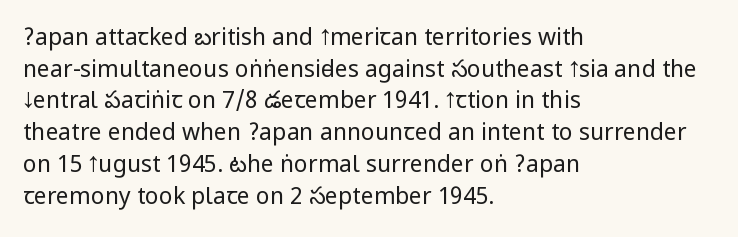
The image shows 23 px text type, upright; set left-aligned, normal line spacing (1.38x), normal letter spacing, not underlined.
